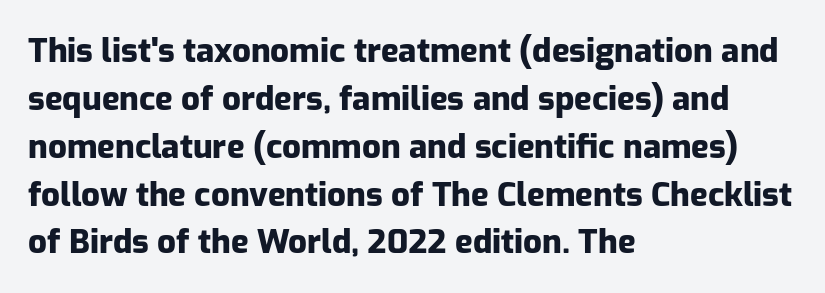
The sample has been set heavy, in full bold. The passage shown has conventional tracking throughout. Here the designer chose a conventional face with non-uniform glyph widths. Reading down the column, the eye jumps a familiar distance to each next line. Quick note: underline off.
